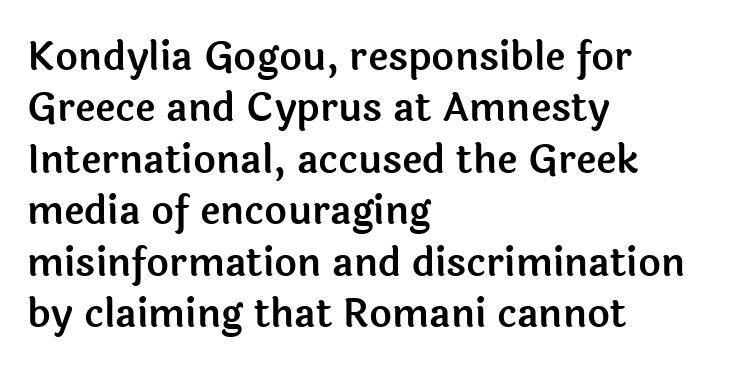
The image shows 39 px sans-serif type, upright; set left-aligned, normal line spacing (1.32x), normal letter spacing, not underlined; a medium x-height.
